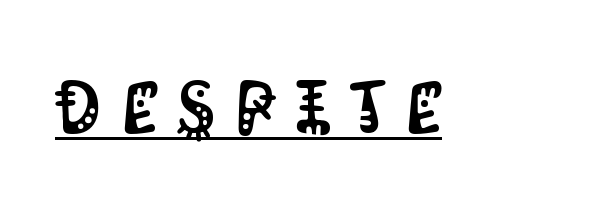
Designer's note — italics off, roman on. The face used here appears with an underline applied. Do the characters align in a grid? No, the font is proportional. Tracking here is generous; glyphs stand well apart from one another.
